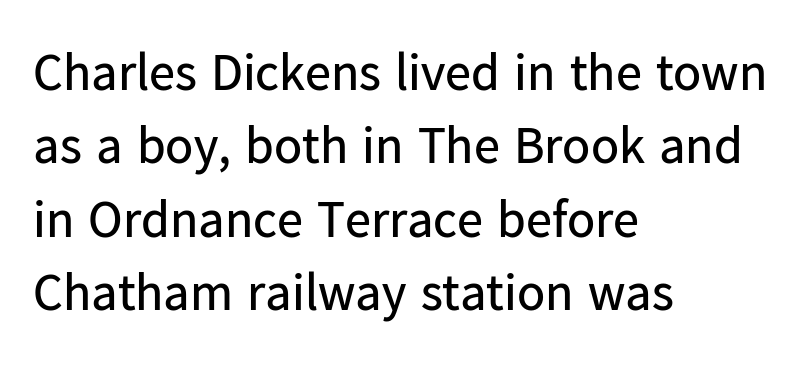
It's the straight-up-and-down kind of type. Stems and bowls with no extra thickness — not bold. You could call the tracking neutral — neither tight nor loose. Look at the bottom of the vertical strokes: they stop flat, with no serifs. This sample is left-justified, so line endings fall wherever the words run out.
